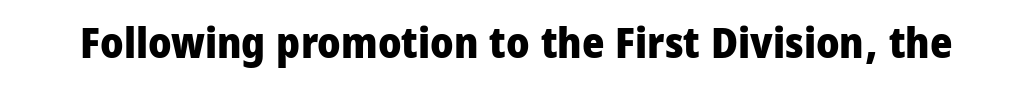
{"serif": "no", "italic": "no", "bold": "yes", "weight": "heavy", "width": "condensed", "stroke_contrast": "low", "x_height": "large", "monospaced": "no", "underline": "no", "letter_spacing": "normal", "letter_spacing_em": 0.0, "glyph_px": 43}
